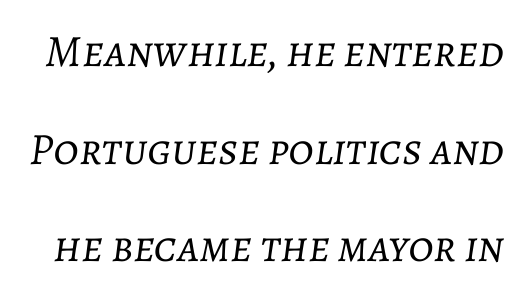
The image shows 45 px light type, italic (leaning right); set loose line spacing (2.17x), normal letter spacing, not underlined; low stroke contrast and a medium x-height.
